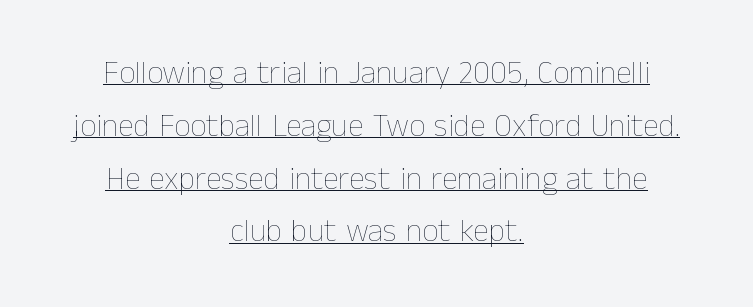
Q: Is the text bold? A: No.
Q: Is the text italic (slanted)? A: No, it is upright.
Q: Is the text underlined? A: Yes.
Q: How is the paragraph aligned? A: Centered.
Q: Is the spacing between letters normal or unusually wide? A: Normal.
Q: Is the spacing between lines tight, normal or loose? A: Normal.
Q: Width (condensed, normal, or wide)? A: Normal.
Q: Stroke contrast? A: Low.
Q: x-height? A: Medium.
Q: Monospaced? A: No.
